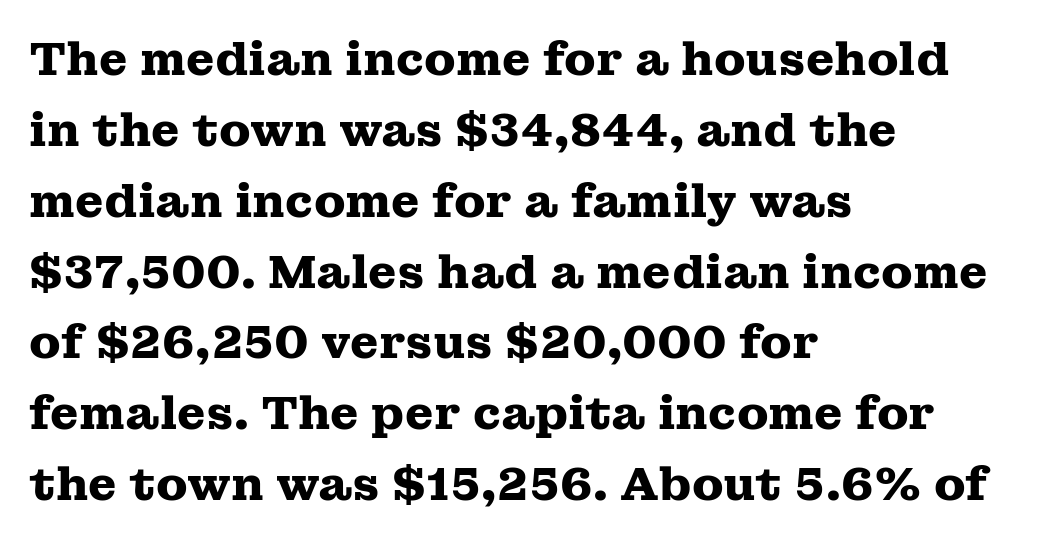
{"serif": "yes", "italic": "no", "bold": "yes", "weight": "heavy", "width": "wide", "stroke_contrast": "medium", "x_height": "medium", "monospaced": "no", "underline": "no", "align": "left", "line_spacing": "normal", "line_spacing_ratio": 1.54, "letter_spacing": "normal", "letter_spacing_em": 0.0, "glyph_px": 46}
